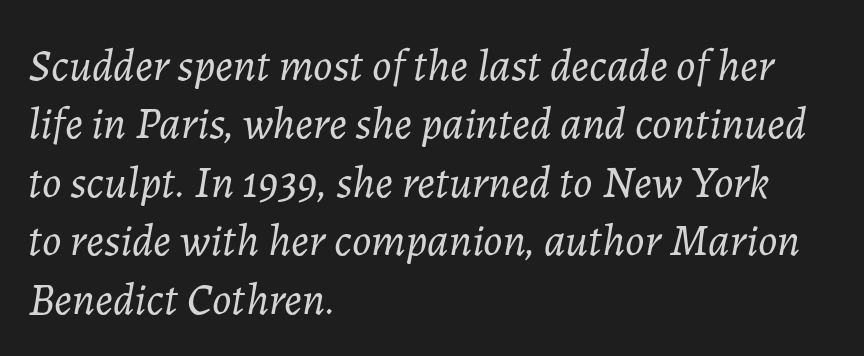
The image shows 45 px light type, italic (leaning right); set left-aligned, normal line spacing (1.3x), normal letter spacing, not underlined; low stroke contrast and a medium x-height.
